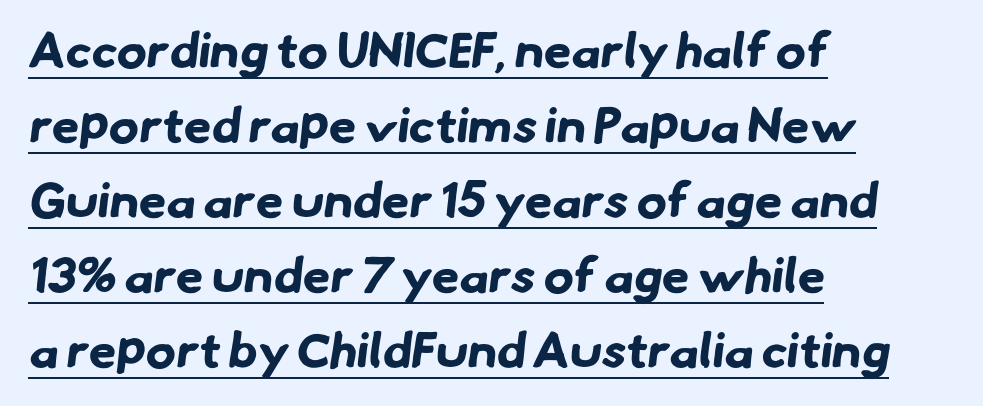
Q: Is the text bold? A: Yes.
Q: Is the typeface a serif or a sans-serif typeface? A: Sans-serif.
Q: Is the text underlined? A: Yes.
Q: How is the paragraph aligned? A: Left-aligned.
Q: Is the spacing between letters normal or unusually wide? A: Normal.
Q: Is the spacing between lines tight, normal or loose? A: Normal.
Q: Width (condensed, normal, or wide)? A: Normal.
Q: Stroke contrast? A: Low.
Q: x-height? A: Small.
Q: Monospaced? A: No.
